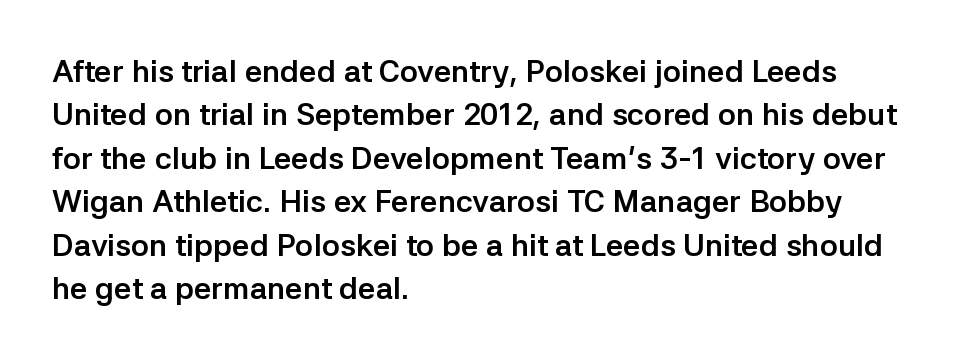
Q: Is the text bold? A: Yes.
Q: Is the text italic (slanted)? A: No, it is upright.
Q: Is the typeface a serif or a sans-serif typeface? A: Sans-serif.
Q: Is the text underlined? A: No.
Q: How is the paragraph aligned? A: Left-aligned.
Q: Is the spacing between letters normal or unusually wide? A: Normal.
Q: Is the spacing between lines tight, normal or loose? A: Normal.
Q: Width (condensed, normal, or wide)? A: Normal.
Q: Stroke contrast? A: Low.
Q: x-height? A: Medium.
Q: Monospaced? A: No.
